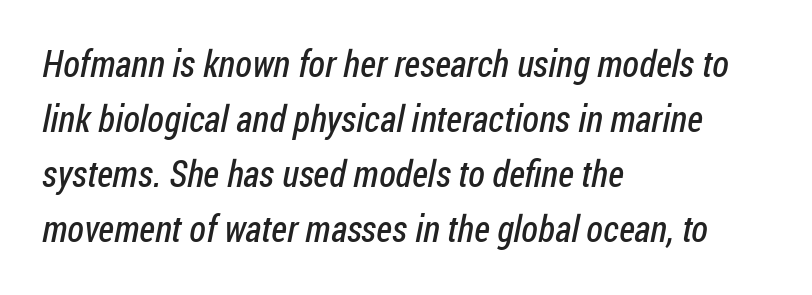
{"serif": "no", "bold": "no", "weight": "regular", "width": "condensed", "stroke_contrast": "low", "x_height": "medium", "monospaced": "no", "underline": "no", "align": "left", "line_spacing": "normal", "line_spacing_ratio": 1.49, "letter_spacing": "normal", "letter_spacing_em": 0.0, "glyph_px": 37}
